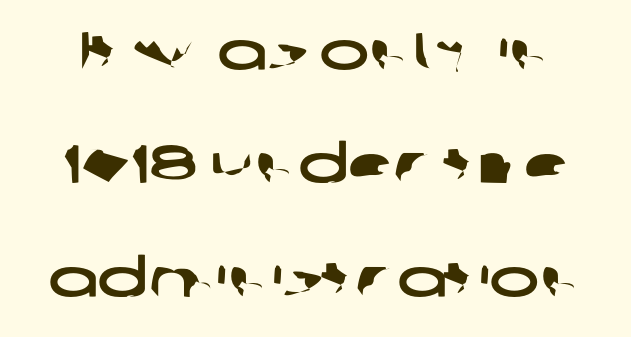
Do the characters align in a grid? No, the font is proportional. Students, note that the glyphs here touch the page at normal intervals. In terms of letterform style, serifs are entirely absent. Check under the words: just untouched page. The space between consecutive lines is lavish.
